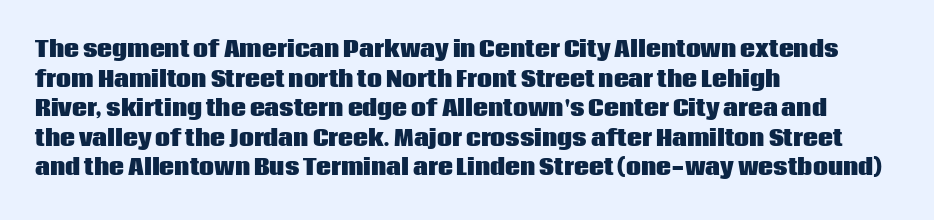
Q: Is the text bold? A: Yes.
Q: Is the text italic (slanted)? A: No, it is upright.
Q: Is the text underlined? A: No.
Q: How is the paragraph aligned? A: Left-aligned.
Q: Is the spacing between letters normal or unusually wide? A: Normal.
Q: Is the spacing between lines tight, normal or loose? A: Normal.
